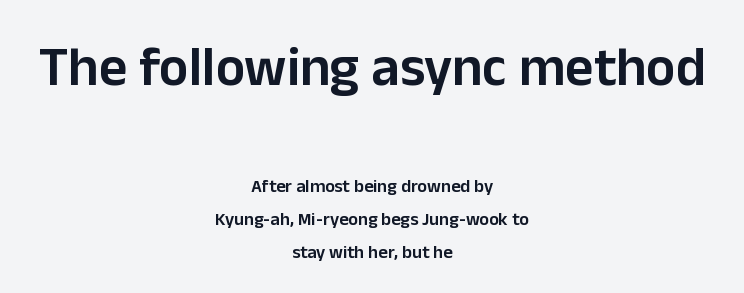
Q: Is the text bold? A: Semi-bold.
Q: Is the text italic (slanted)? A: No, it is upright.
Q: Is the typeface a serif or a sans-serif typeface? A: Sans-serif.
Q: Is the text underlined? A: No.
Q: How is the paragraph aligned? A: Centered.
Q: Is the spacing between letters normal or unusually wide? A: Normal.
Q: Which block of text is set in a larger size, the first (top) or the second (bottom)? A: The first (top) one.
Q: Width (condensed, normal, or wide)? A: Normal.
Q: Stroke contrast? A: Low.
Q: x-height? A: Medium.
Q: Monospaced? A: No.
